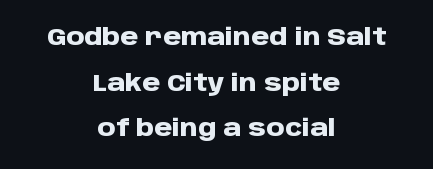
Caption: bold face, heavy strokes. Neither beginnings nor endings align; midpoints do. Designer's note — italics off, roman on. A clean baseline with only descenders dipping below it.
